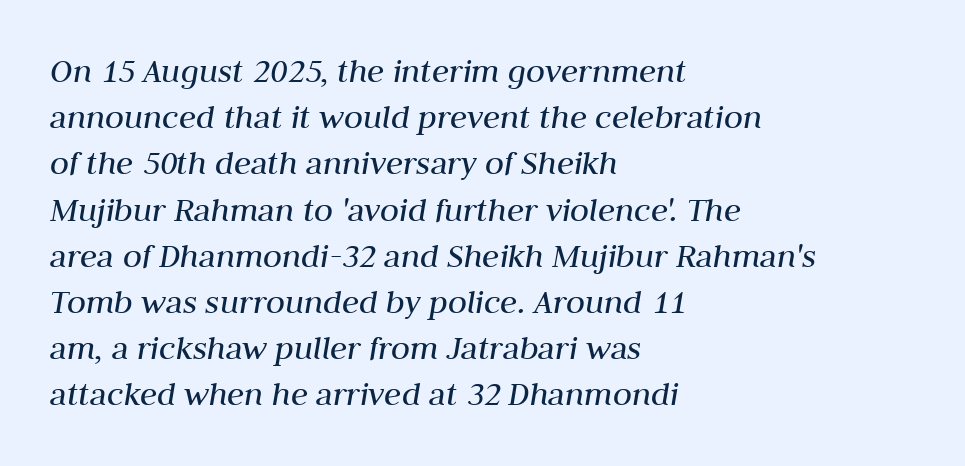
The rendering uses a moderate line-height, typical for paragraphs. Stems here are at most as thick as an everyday book face. The gap between lines stays unmarked. The gaps between neighbouring characters are ordinary and unremarkable. Horizontally, the lines are justified to the leading edge only. If you drew a line through each stem, it would be angled.
